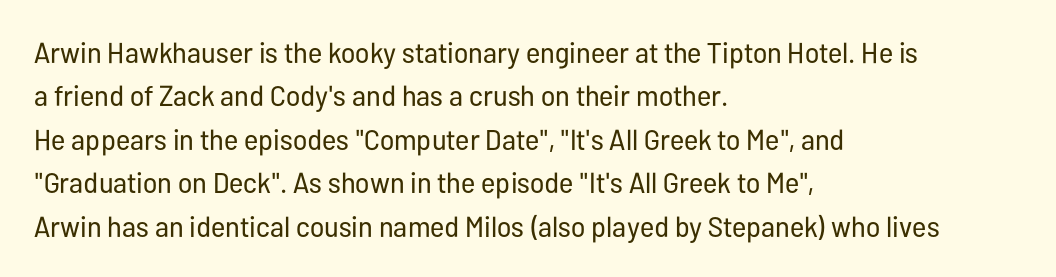
Heft: none added — not bold. You can tell it's not italic because the verticals are truly vertical. If you measured baseline to baseline, you'd find a middling distance. The gap between lines stays unmarked. Nobody touched the tracking dial on this one.
